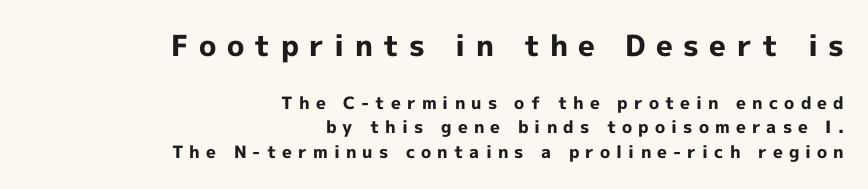
{"serif": "no", "italic": "no", "bold": "yes", "weight": "bold", "width": "normal", "x_height": "medium", "monospaced": "no", "underline": "no", "align": "right", "line_spacing": "normal", "line_spacing_ratio": 1.46, "letter_spacing": "wide", "letter_spacing_em": 0.36, "larger_block": "first", "size_ratio": 1.71, "glyph_px": 29}
